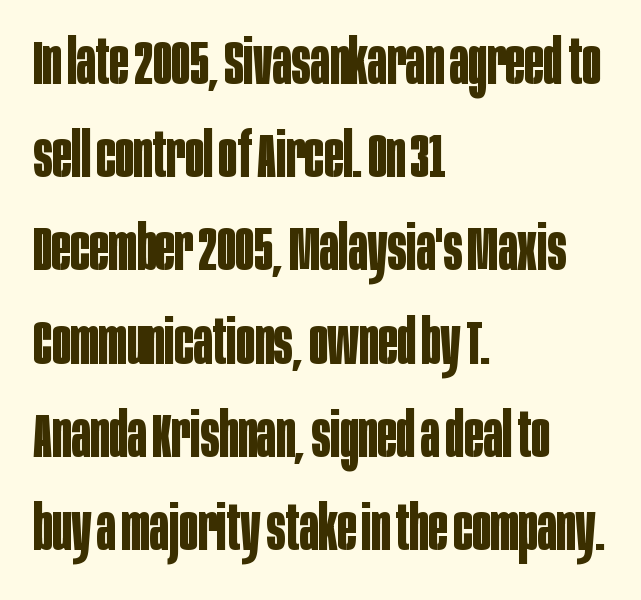
Whoever set this chose a conventional vertical rhythm. Which margin do the lines hug? The left one — the right edge is uneven. Type style note: lacks serifs. The typesetting leans heavy: a genuine bold.
